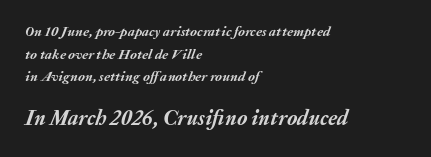
The image shows 21 px bold type, italic (leaning right); set left-aligned, normal line spacing (1.61x), normal letter spacing, not underlined; the second (bottom) block is 1.5x larger.
